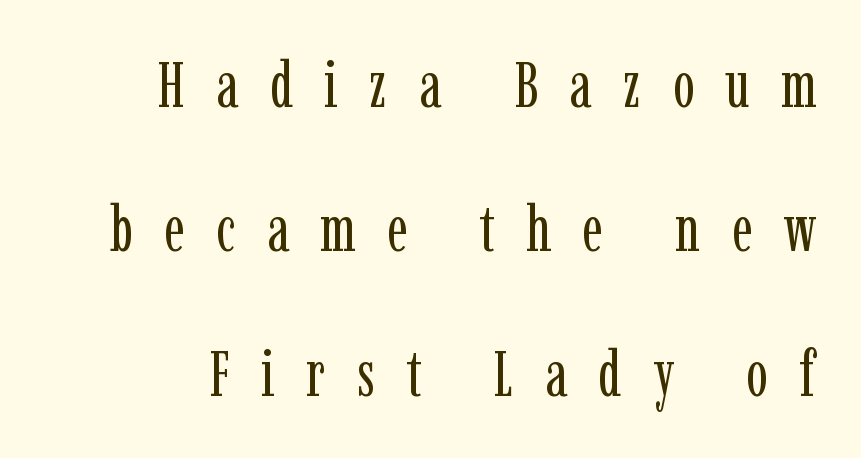
The image shows 65 px regular-weight, condensed serif type, upright; set loose line spacing (2.22x), unusually wide letter spacing (+0.48 em), not underlined; low stroke contrast and a medium x-height.
